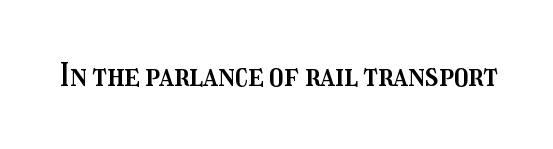
{"italic": "no", "width": "condensed", "stroke_contrast": "medium", "x_height": "medium", "monospaced": "no", "underline": "no", "letter_spacing": "normal", "letter_spacing_em": 0.0, "glyph_px": 32}
